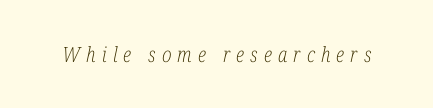
The image shows 21 px text type, italic (leaning right); set unusually wide letter spacing (+0.29 em), not underlined.
